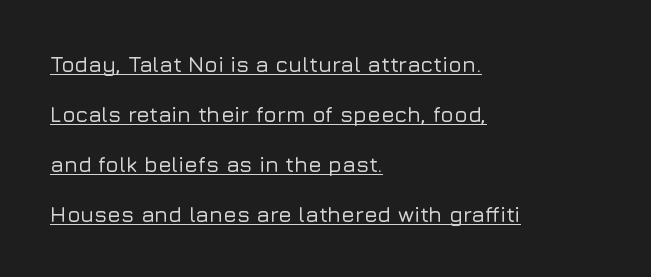
The image shows 22 px text type, upright; set left-aligned, loose line spacing (2.27x), normal letter spacing, underlined.
